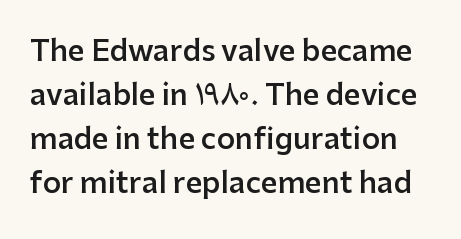
Vertical spacing — default. Character widths vary here, with narrow letters taking less room than wide ones. Nothing sits at the stroke ends, so this counts as sans-serif. The typography opts for an upright posture over an oblique one. In terms of letterspacing, this is plain default setting. These words are printed semibold, heavier than regular yet not bold.
